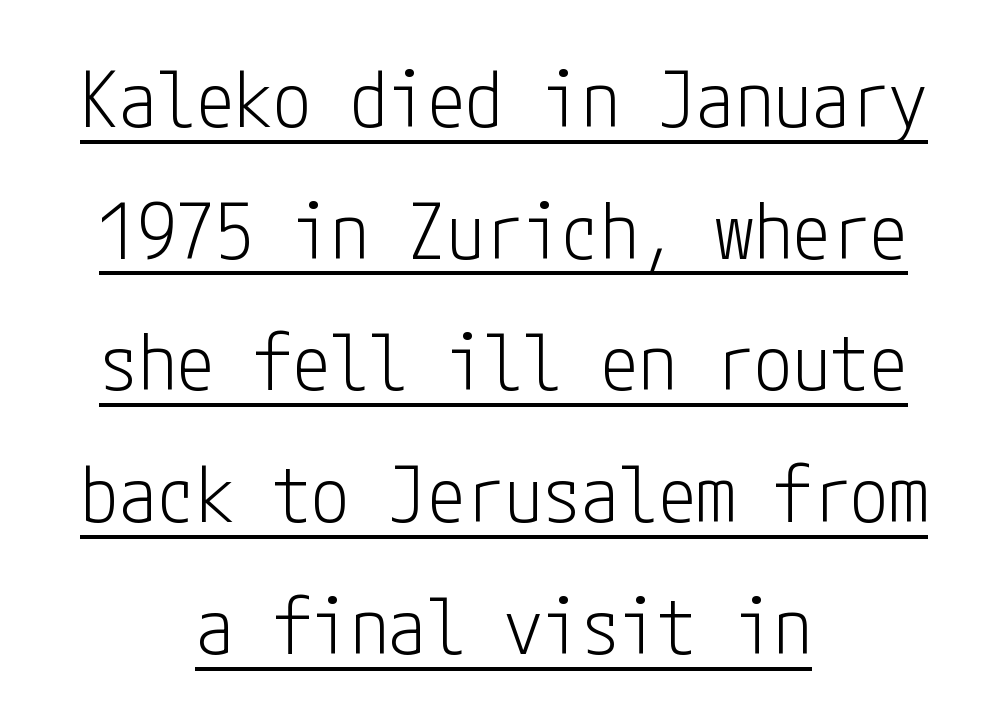
The image shows 77 px light, condensed sans-serif type, upright; set centered, line spacing 1.71x, normal letter spacing, underlined; low stroke contrast and a medium x-height.
